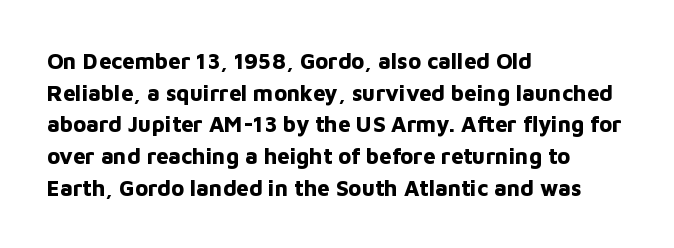
{"italic": "no", "bold": "yes", "underline": "no", "align": "left", "line_spacing": "normal", "line_spacing_ratio": 1.44, "letter_spacing": "normal", "letter_spacing_em": 0.0, "glyph_px": 22}
